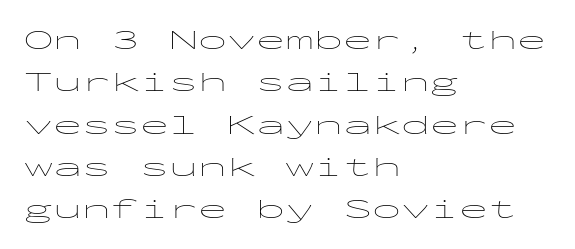
Q: Is the text bold? A: No.
Q: Is the text italic (slanted)? A: No, it is upright.
Q: Is the typeface a serif or a sans-serif typeface? A: Sans-serif.
Q: Is the text underlined? A: No.
Q: How is the paragraph aligned? A: Left-aligned.
Q: Is the spacing between letters normal or unusually wide? A: Normal.
Q: Is the spacing between lines tight, normal or loose? A: Normal.
Q: Width (condensed, normal, or wide)? A: Wide.
Q: Stroke contrast? A: Low.
Q: x-height? A: Medium.
Q: Monospaced? A: Yes.
